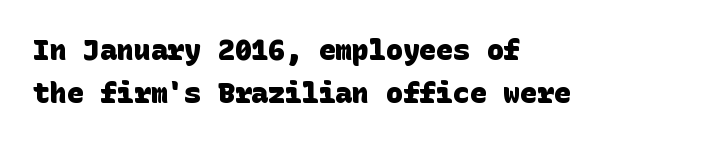
The image shows 28 px heavy sans-serif type; set left-aligned, normal line spacing (1.53x), normal letter spacing, not underlined; low stroke contrast and a large x-height.
